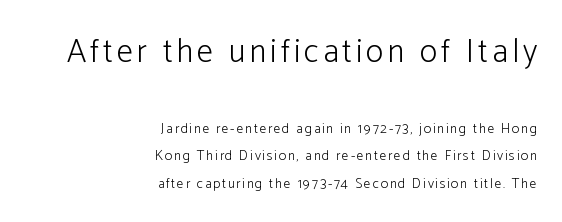
{"serif": "no", "italic": "no", "bold": "no", "weight": "light", "width": "normal", "stroke_contrast": "low", "x_height": "medium", "monospaced": "no", "underline": "no", "align": "right", "line_spacing": "loose", "line_spacing_ratio": 1.98, "larger_block": "first", "size_ratio": 2.36, "glyph_px": 33}
